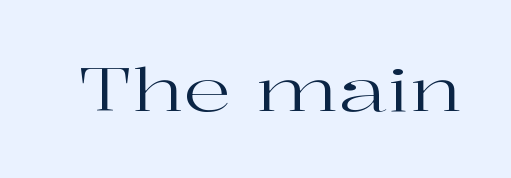
Posture: vertical. Letterform terminals end in serifs throughout the passage. Think of a printed novel: that variable character pitch is what you see here. Rule under the text: the space is simply empty.
